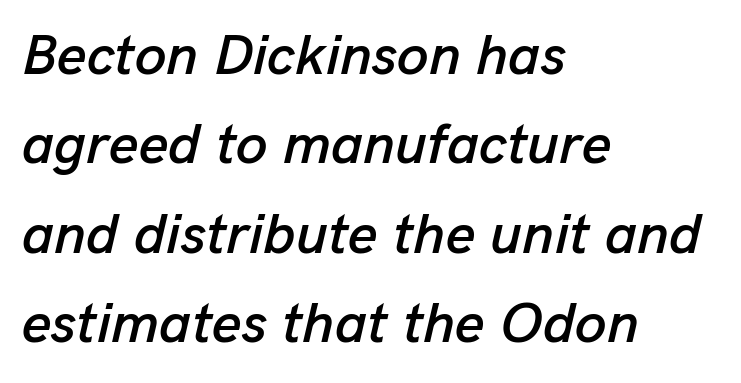
Leftover space on each line is placed entirely after the last word. Type without underlining. This sample uses an oblique cut, with every glyph tilted off the vertical. Is this a fixed-width face? No — the glyphs have proportional, varying widths.
